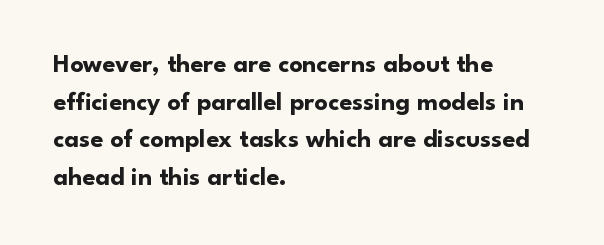
On the weight axis this lands at bold, roughly 700. Words float on clear page, feet unadorned. Interline gaps are of average width in this sample. The rendering keeps characters at their native spacing. In terms of posture, this sample is upright.
